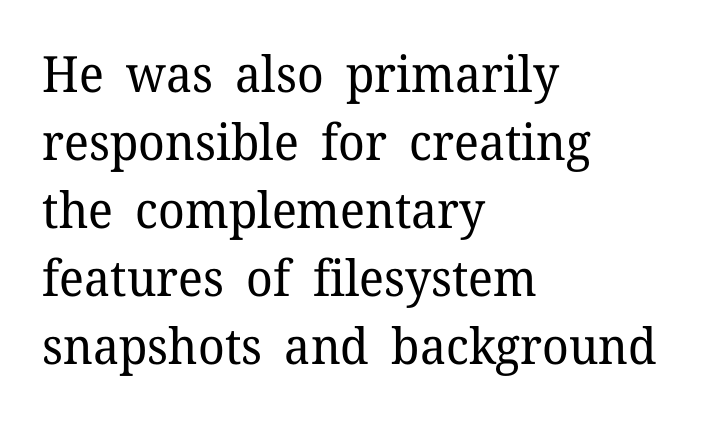
The image shows 50 px regular-weight serif type, upright; set left-aligned, normal line spacing (1.36x), normal letter spacing, not underlined; low stroke contrast and a medium x-height.
